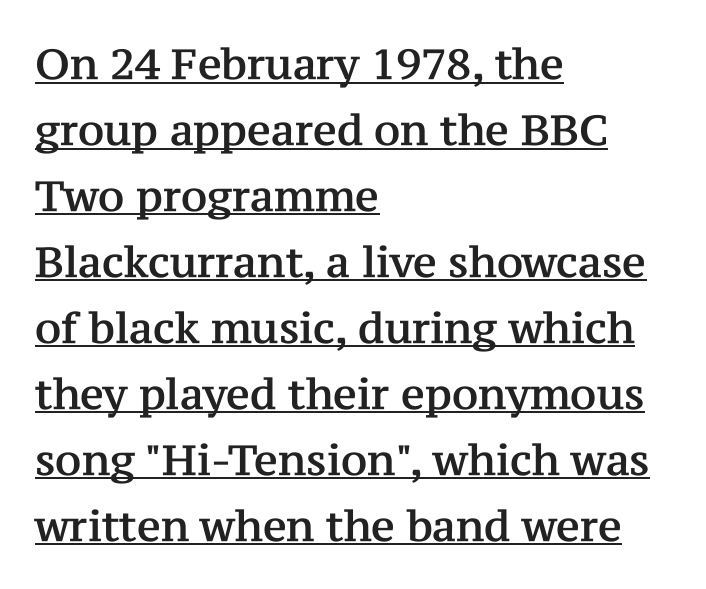
The lines sit at an ordinary, default distance from one another. In terms of posture, this sample is upright. The rendering uses the underline text-decoration. One-word summary of the alignment: left.
